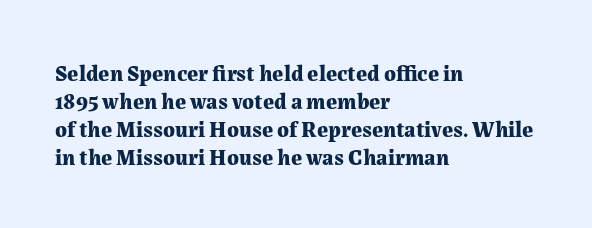
The passage is arranged the way most books set body copy — flush left. No word sits above an underline. Nobody touched the tracking dial on this one. Stroke thickness is high; the sample reads as a true bold.
